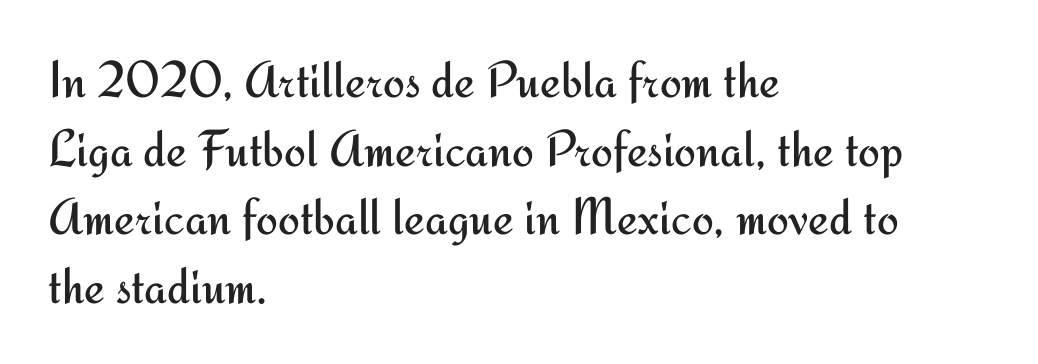
The image shows 52 px regular-weight sans-serif type, upright; set left-aligned, normal line spacing (1.32x), normal letter spacing, not underlined; medium stroke contrast and a small x-height.
